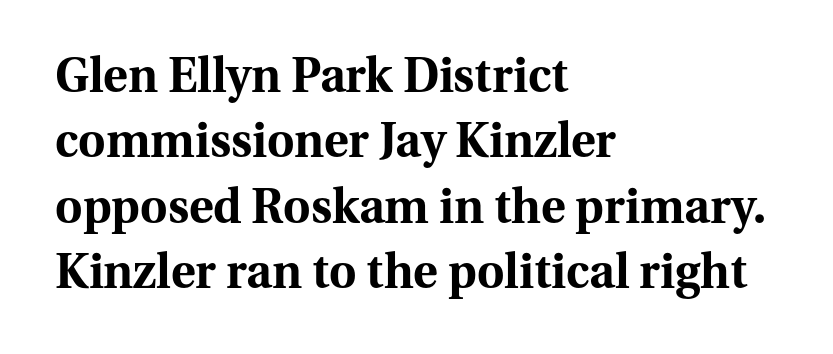
The image shows 47 px bold serif type, upright; set left-aligned, normal line spacing (1.39x), normal letter spacing, not underlined; medium stroke contrast and a medium x-height.
